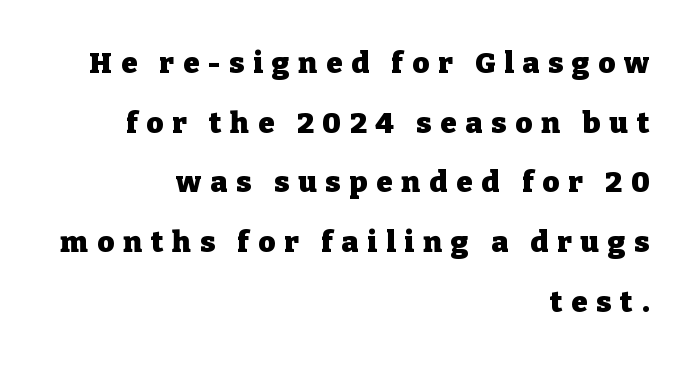
The image shows 29 px heavy serif type, upright; set right-aligned, loose line spacing (2.06x), unusually wide letter spacing (+0.31 em), not underlined; low stroke contrast and a medium x-height.
